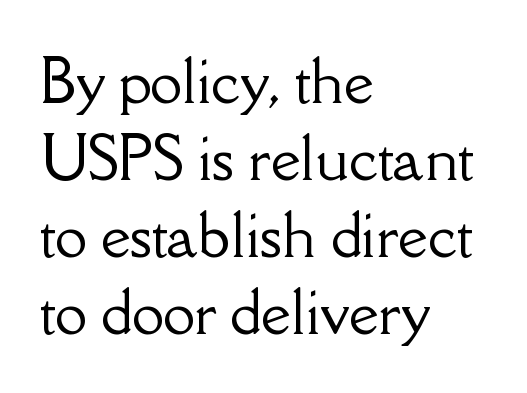
Q: Is the text italic (slanted)? A: No, it is upright.
Q: Is the typeface a serif or a sans-serif typeface? A: Serif.
Q: Is the text underlined? A: No.
Q: How is the paragraph aligned? A: Left-aligned.
Q: Is the spacing between letters normal or unusually wide? A: Normal.
Q: Is the spacing between lines tight, normal or loose? A: Normal.
Q: Width (condensed, normal, or wide)? A: Normal.
Q: Stroke contrast? A: Low.
Q: x-height? A: Small.
Q: Monospaced? A: No.
